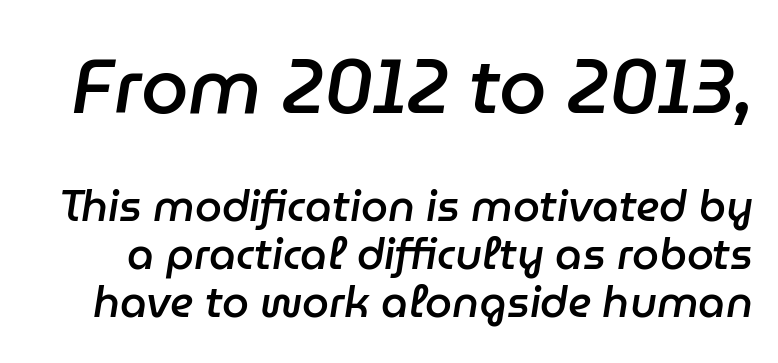
{"italic": "yes", "lean": "right", "slant_degrees": 9, "bold": "semi", "weight": "semibold", "width": "normal", "stroke_contrast": "low", "x_height": "medium", "monospaced": "no", "underline": "no", "line_spacing": "tight", "line_spacing_ratio": 1.12, "letter_spacing": "normal", "letter_spacing_em": 0.0, "larger_block": "first", "size_ratio": 1.77, "glyph_px": 76}
